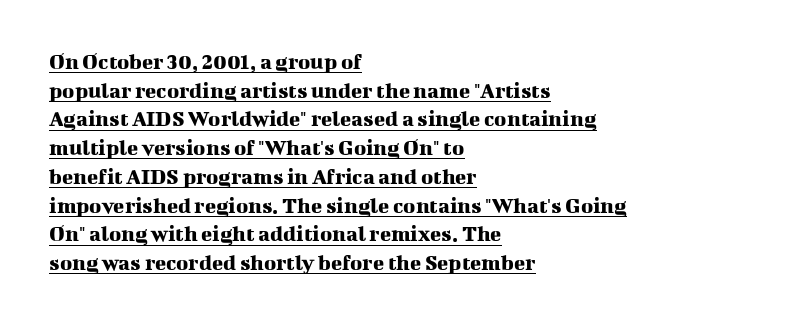
The image shows 23 px text type, upright; set left-aligned, normal line spacing (1.25x), normal letter spacing, underlined.
